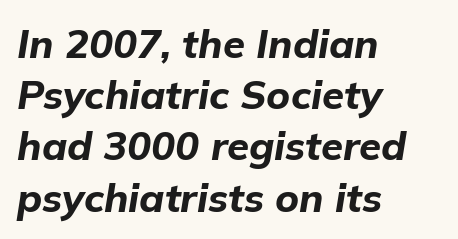
{"italic": "yes", "lean": "right", "slant_degrees": 9, "bold": "yes", "weight": "bold", "width": "normal", "stroke_contrast": "low", "x_height": "medium", "monospaced": "no", "underline": "no", "align": "left", "line_spacing": "normal", "line_spacing_ratio": 1.28, "letter_spacing": "normal", "letter_spacing_em": 0.0, "glyph_px": 40}
